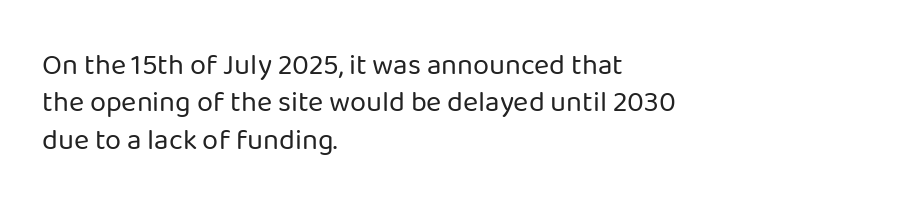
Q: Is the text bold? A: No.
Q: Is the text italic (slanted)? A: No, it is upright.
Q: Is the typeface a serif or a sans-serif typeface? A: Sans-serif.
Q: Is the text underlined? A: No.
Q: How is the paragraph aligned? A: Left-aligned.
Q: Is the spacing between letters normal or unusually wide? A: Normal.
Q: Is the spacing between lines tight, normal or loose? A: Normal.
Q: Width (condensed, normal, or wide)? A: Normal.
Q: Stroke contrast? A: Low.
Q: x-height? A: Medium.
Q: Monospaced? A: No.
